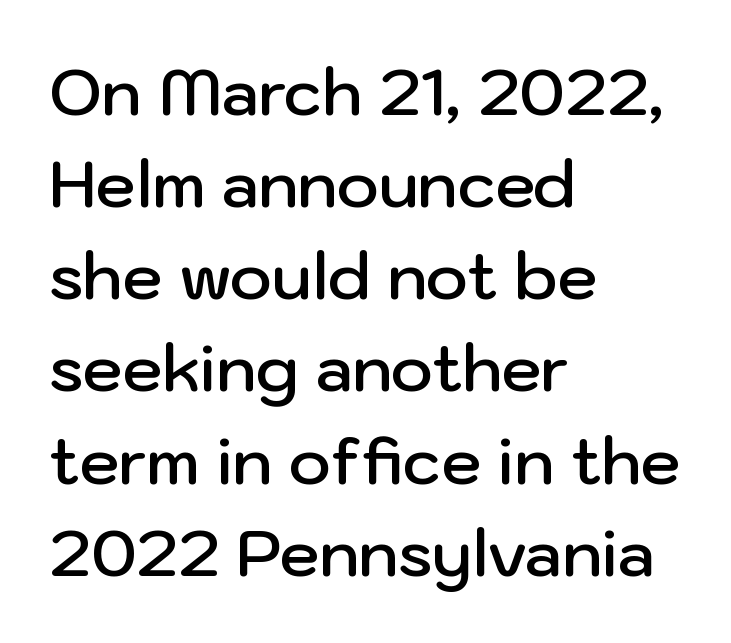
{"serif": "no", "italic": "no", "bold": "semi", "weight": "semibold", "width": "normal", "stroke_contrast": "low", "x_height": "medium", "monospaced": "no", "underline": "no", "align": "left", "line_spacing": "normal", "line_spacing_ratio": 1.44, "letter_spacing": "normal", "letter_spacing_em": 0.0, "glyph_px": 64}
